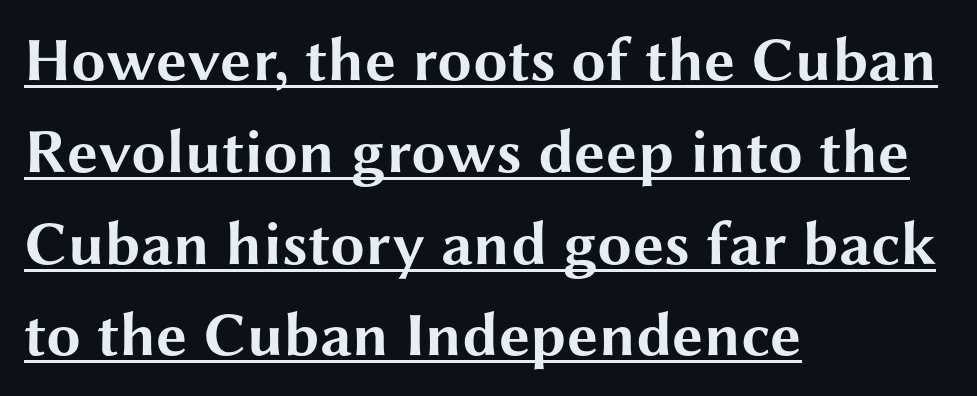
There is no visible air inserted between adjacent glyphs. Is this a fixed-width face? No — the glyphs have proportional, varying widths. Underline: present. Unlike italic type, these characters show no tilt at all. Casual observation: everything's shoved over to the left. Type style note: lacks serifs.
